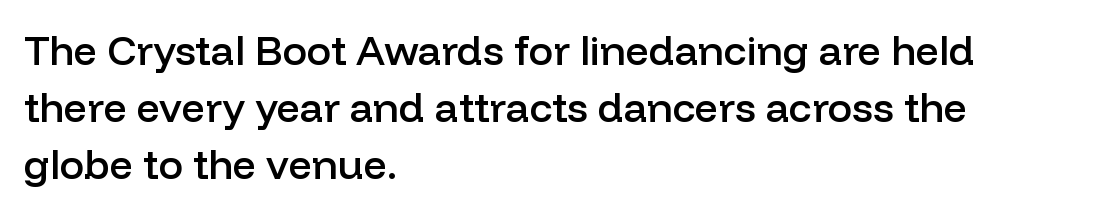
{"serif": "no", "italic": "no", "bold": "semi", "weight": "semibold", "width": "normal", "stroke_contrast": "low", "x_height": "medium", "monospaced": "no", "underline": "no", "align": "left", "line_spacing": "normal", "line_spacing_ratio": 1.39, "letter_spacing": "normal", "letter_spacing_em": 0.0, "glyph_px": 41}
